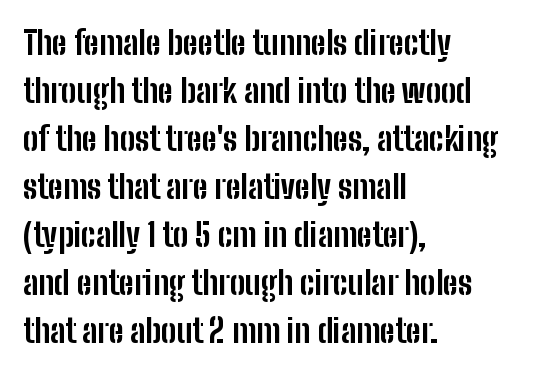
Q: Is the text bold? A: Yes.
Q: Is the text italic (slanted)? A: No, it is upright.
Q: Is the typeface a serif or a sans-serif typeface? A: Sans-serif.
Q: Is the text underlined? A: No.
Q: How is the paragraph aligned? A: Left-aligned.
Q: Is the spacing between letters normal or unusually wide? A: Normal.
Q: Is the spacing between lines tight, normal or loose? A: Normal.
Q: Width (condensed, normal, or wide)? A: Condensed.
Q: Stroke contrast? A: Low.
Q: x-height? A: Medium.
Q: Monospaced? A: No.
